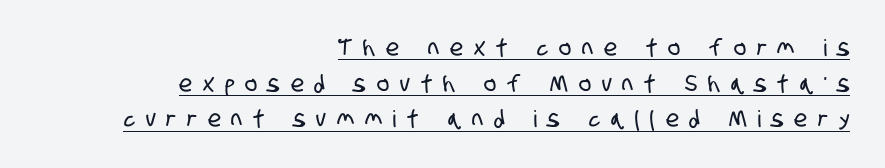
The image shows 23 px text type; set right-aligned, normal line spacing (1.55x), unusually wide letter spacing (+0.48 em), underlined.
